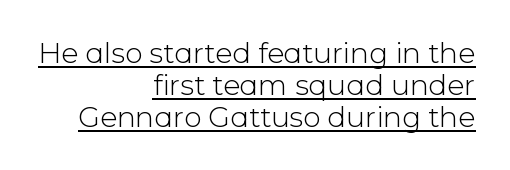
A baseline rule has been typeset under these characters. The font's upright variant was chosen for this text. The rag falls on the left side of this text block. Letters have the restrained weight of plain body copy at most. Nobody touched the tracking dial on this one.
